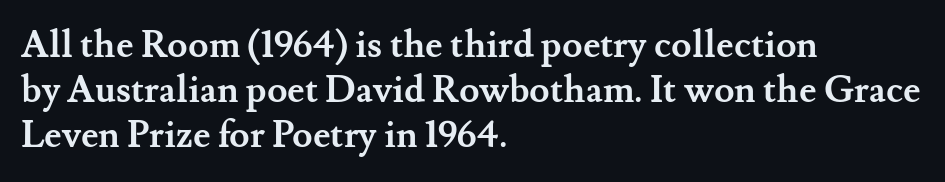
The image shows 37 px semibold serif type, upright; set left-aligned, line spacing 1.22x, normal letter spacing, not underlined; medium stroke contrast and a small x-height.
